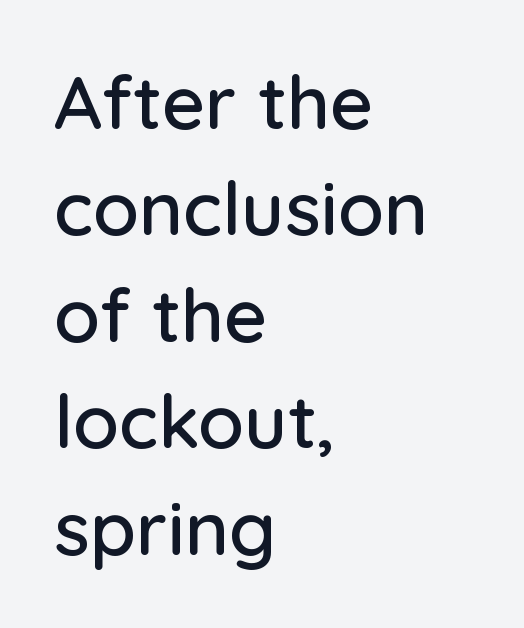
The image shows 75 px sans-serif type, upright; set left-aligned, normal line spacing (1.42x), normal letter spacing, not underlined; low stroke contrast and a medium x-height.
